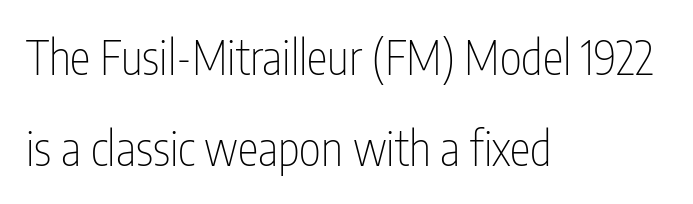
{"serif": "no", "italic": "no", "bold": "no", "weight": "thin", "width": "condensed", "stroke_contrast": "low", "x_height": "medium", "monospaced": "no", "underline": "no", "align": "left", "line_spacing": "loose", "line_spacing_ratio": 1.94, "letter_spacing": "normal", "letter_spacing_em": 0.0, "glyph_px": 47}
